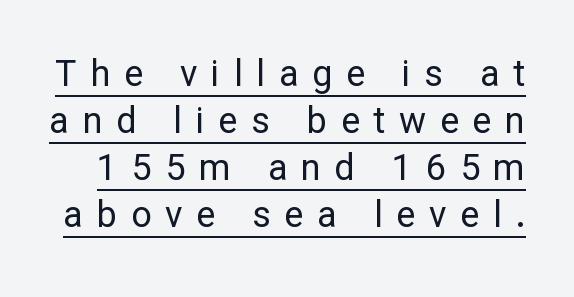
{"serif": "no", "italic": "no", "bold": "no", "weight": "regular", "width": "normal", "stroke_contrast": "low", "x_height": "medium", "monospaced": "no", "underline": "yes", "line_spacing": "normal", "line_spacing_ratio": 1.31, "letter_spacing": "wide", "letter_spacing_em": 0.38, "glyph_px": 36}
